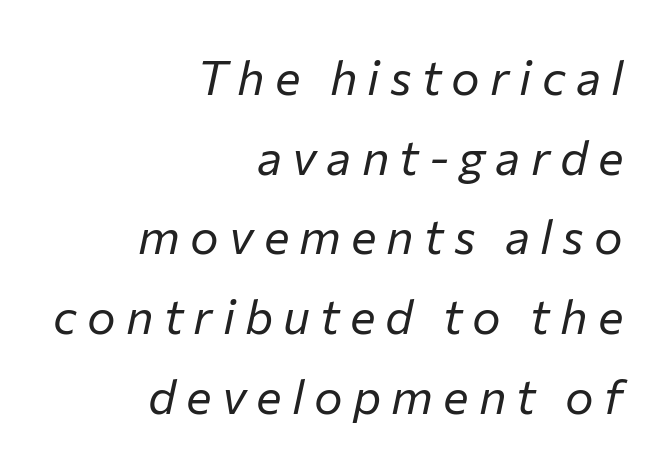
Q: Is the text bold? A: No.
Q: Is the text italic (slanted)? A: Yes, it leans right by about 12 degrees.
Q: Is the text underlined? A: No.
Q: How is the paragraph aligned? A: Right-aligned.
Q: Is the spacing between letters normal or unusually wide? A: Unusually wide.
Q: Is the spacing between lines tight, normal or loose? A: Normal.
Q: Width (condensed, normal, or wide)? A: Normal.
Q: Stroke contrast? A: Low.
Q: x-height? A: Medium.
Q: Monospaced? A: No.
